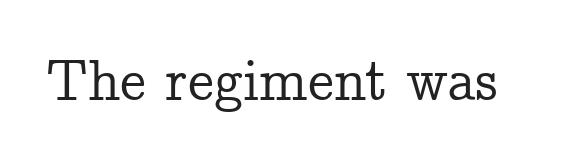
{"serif": "yes", "italic": "no", "width": "normal", "stroke_contrast": "low", "x_height": "medium", "monospaced": "no", "underline": "no", "letter_spacing": "normal", "letter_spacing_em": 0.0, "glyph_px": 58}
